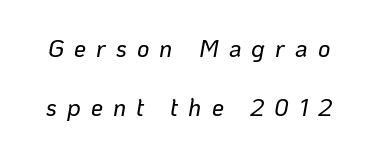
Q: Is the text italic (slanted)? A: Yes, it leans right by about 10 degrees.
Q: Is the text underlined? A: No.
Q: Is the spacing between letters normal or unusually wide? A: Unusually wide.
Q: Is the spacing between lines tight, normal or loose? A: Loose.
